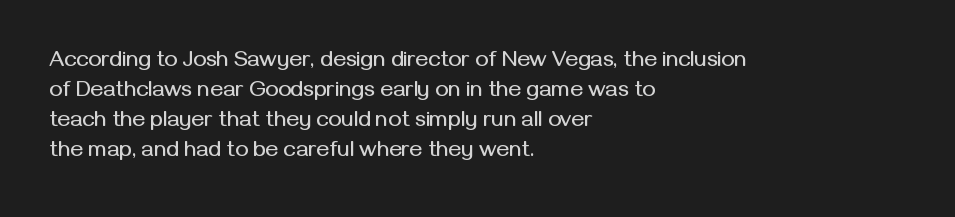
The image shows 22 px text type, upright; set left-aligned, normal line spacing (1.37x), normal letter spacing, not underlined.
